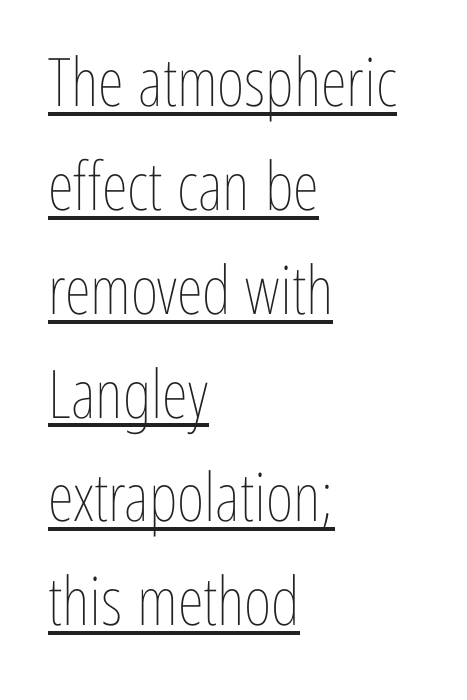
The image shows 67 px thin, condensed type, upright; set left-aligned, normal line spacing (1.55x), normal letter spacing, underlined; low stroke contrast and a medium x-height.
